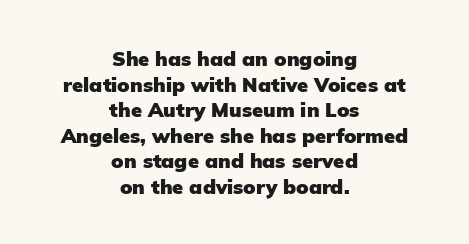
Q: Is the text bold? A: Yes.
Q: Is the text italic (slanted)? A: No, it is upright.
Q: Is the text underlined? A: No.
Q: How is the paragraph aligned? A: Centered.
Q: Is the spacing between letters normal or unusually wide? A: Normal.
Q: Is the spacing between lines tight, normal or loose? A: Normal.
